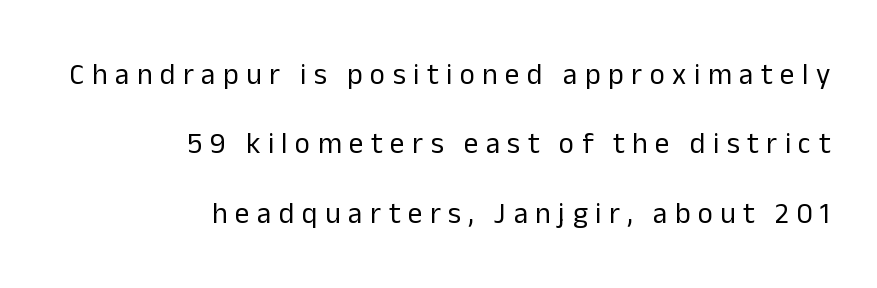
Q: Is the text bold? A: No.
Q: Is the text italic (slanted)? A: No, it is upright.
Q: Is the typeface a serif or a sans-serif typeface? A: Sans-serif.
Q: Is the text underlined? A: No.
Q: How is the paragraph aligned? A: Right-aligned.
Q: Is the spacing between letters normal or unusually wide? A: Unusually wide.
Q: Is the spacing between lines tight, normal or loose? A: Loose.
Q: Width (condensed, normal, or wide)? A: Normal.
Q: Stroke contrast? A: Low.
Q: x-height? A: Medium.
Q: Monospaced? A: No.
